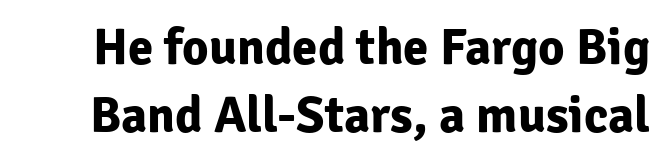
Vertical strokes here are truly vertical. The face used here has the dense, thick strokes of a bold. You can tell from the bare stems that sans-serif type was used. The block of text has a typical density, with ordinary space between rows.
